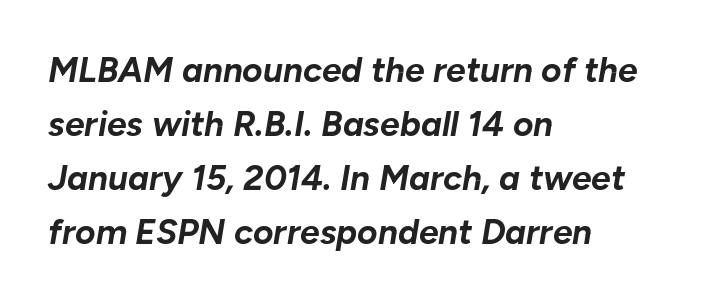
The image shows 35 px bold type, italic (leaning right); set left-aligned, normal line spacing (1.54x), normal letter spacing, not underlined; low stroke contrast and a medium x-height.
